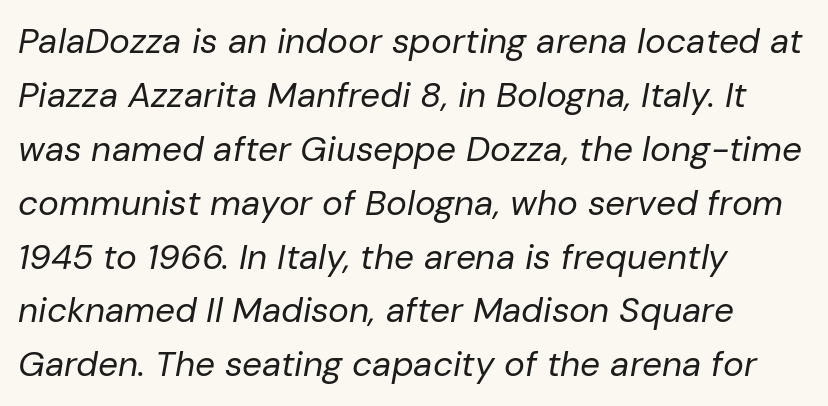
The image shows 35 px regular-weight type, italic (leaning right); set left-aligned, normal line spacing (1.54x), normal letter spacing, not underlined; low stroke contrast and a medium x-height.
